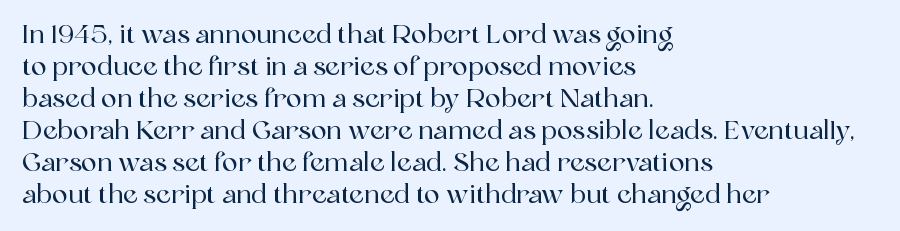
The image shows 26 px text type, upright; set left-aligned, line spacing 1.23x, normal letter spacing, not underlined.
